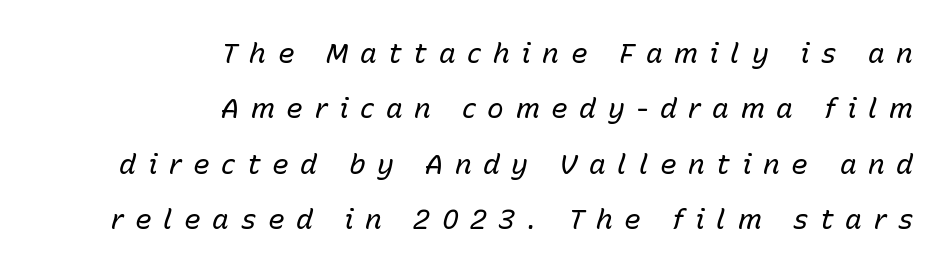
The image shows 28 px regular-weight type, italic (leaning right); set right-aligned, loose line spacing (1.98x), unusually wide letter spacing (+0.41 em), not underlined; low stroke contrast and a medium x-height.
